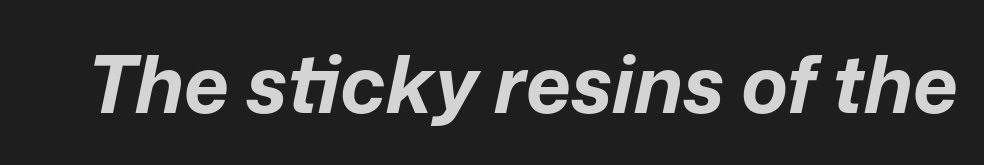
Q: Is the text bold? A: Yes.
Q: Is the text italic (slanted)? A: Yes, it leans right by about 12 degrees.
Q: Is the text underlined? A: No.
Q: Is the spacing between letters normal or unusually wide? A: Normal.
Q: Width (condensed, normal, or wide)? A: Normal.
Q: Stroke contrast? A: Low.
Q: x-height? A: Medium.
Q: Monospaced? A: No.
